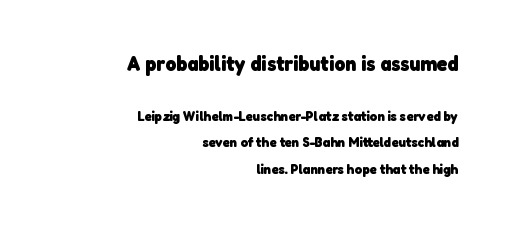
{"bold": "yes", "underline": "no", "align": "right", "line_spacing": "loose", "line_spacing_ratio": 1.9, "letter_spacing": "normal", "letter_spacing_em": 0.0, "larger_block": "first", "size_ratio": 1.5, "glyph_px": 21}
